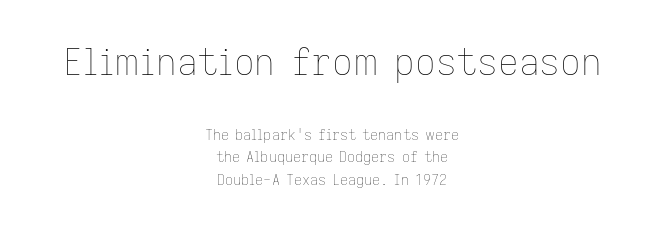
The rows are spaced the way most documents space them. Proportional: the letters do not fall into vertical columns. The paragraph has two soft edges and a firm central axis. The face used here appears at its bigger size in the upper chunk.
